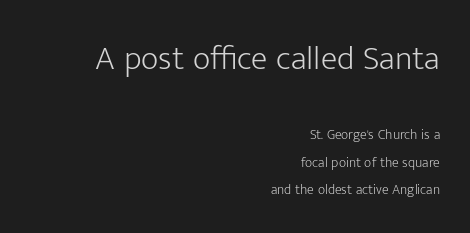
The text was rendered using a sans face with plain stroke endings. Short note: letters normally spaced. Unlike italic type, these characters show no tilt at all. Where is the straight margin? On the right.
